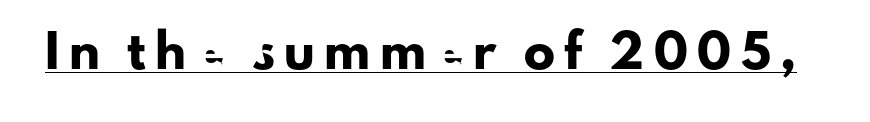
Q: Is the text italic (slanted)? A: No, it is upright.
Q: Is the typeface a serif or a sans-serif typeface? A: Sans-serif.
Q: Is the text underlined? A: Yes.
Q: Is the spacing between letters normal or unusually wide? A: Unusually wide.
Q: Width (condensed, normal, or wide)? A: Normal.
Q: Stroke contrast? A: Low.
Q: x-height? A: Small.
Q: Monospaced? A: No.
